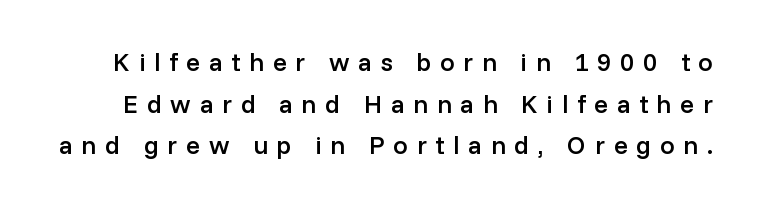
The image shows 26 px text type, upright; set normal line spacing (1.6x), unusually wide letter spacing (+0.33 em), not underlined.
